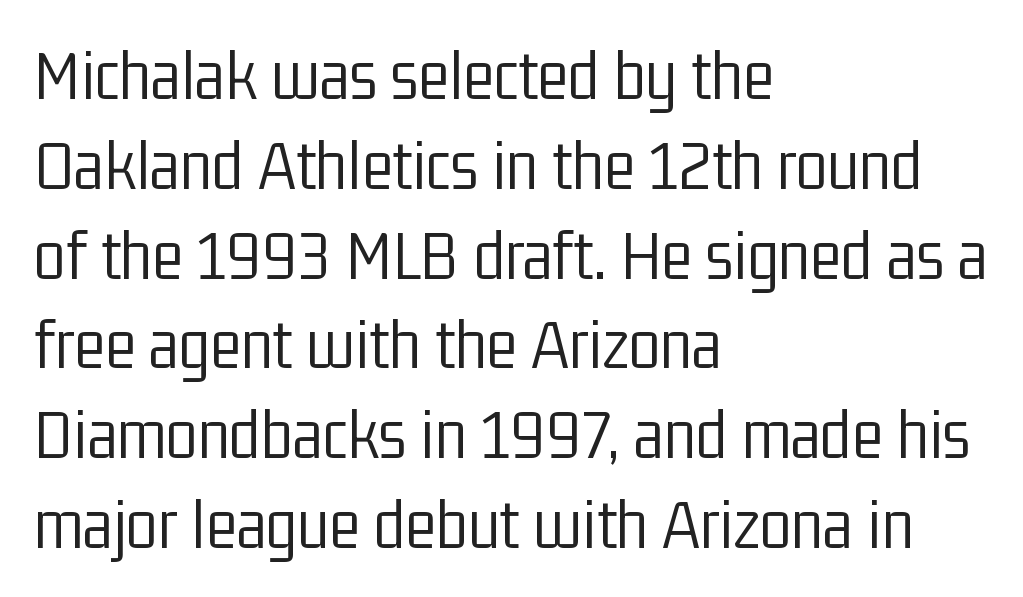
The image shows 73 px light, condensed sans-serif type, upright; set left-aligned, line spacing 1.23x, normal letter spacing, not underlined; low stroke contrast and a medium x-height.
